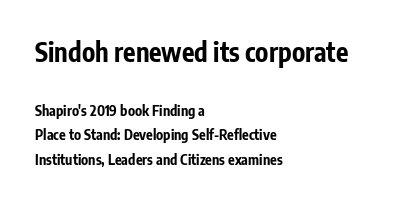
Which of the two is more prominent by size? The first, at the top. The letters sit at their default tracking, neither squeezed nor spread. Visually the block forms a straight wall on the left and a jagged coastline on the right. No italicization has been applied; the sample stays upright.
